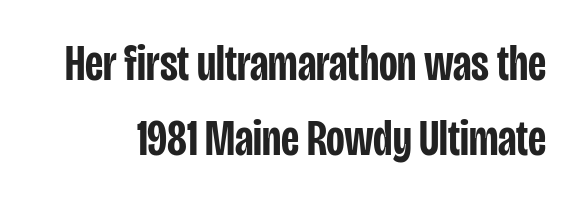
The image shows 51 px semibold, condensed sans-serif type, upright; set normal line spacing (1.48x), normal letter spacing, not underlined; low stroke contrast and a large x-height.
